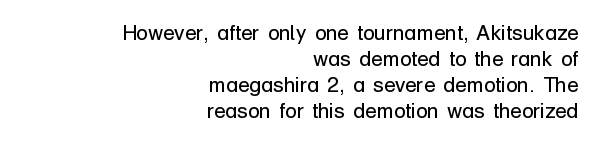
Q: Is the text bold? A: No.
Q: Is the text italic (slanted)? A: No, it is upright.
Q: Is the text underlined? A: No.
Q: How is the paragraph aligned? A: Right-aligned.
Q: Is the spacing between letters normal or unusually wide? A: Normal.
